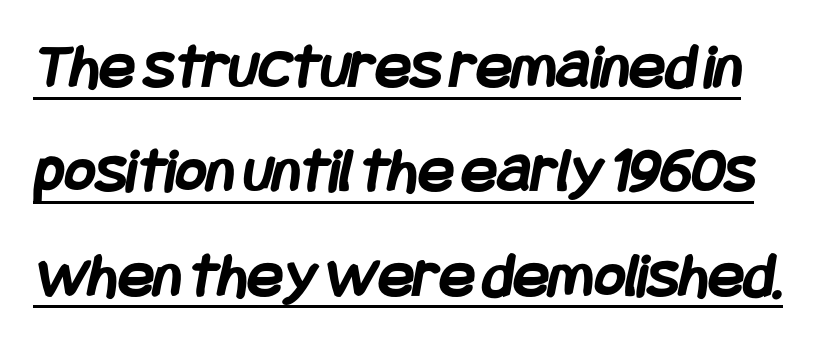
The text was rendered using a sans face with plain stroke endings. The horizontal fit of the characters is conventional and even. Regarding leading, the lines here are spaced in the standard way. Glance below the letters and you will spot a drawn line. The font is running at its bold setting.
